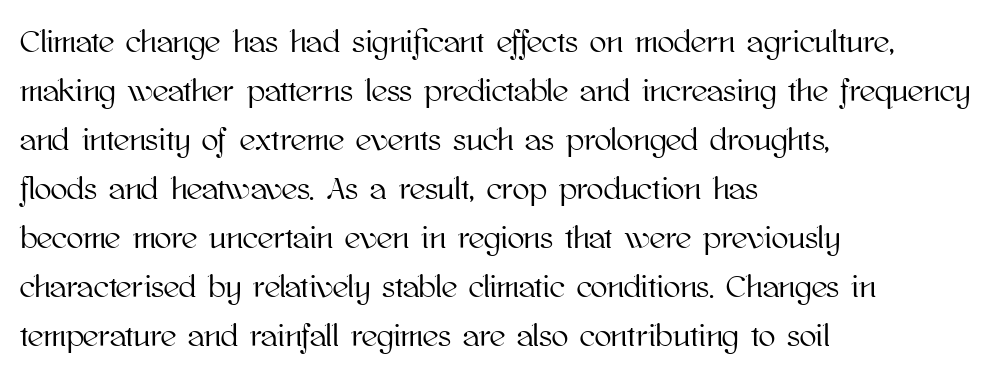
Q: Is the text italic (slanted)? A: No, it is upright.
Q: Is the text underlined? A: No.
Q: How is the paragraph aligned? A: Left-aligned.
Q: Is the spacing between letters normal or unusually wide? A: Normal.
Q: Is the spacing between lines tight, normal or loose? A: Normal.
Q: Width (condensed, normal, or wide)? A: Normal.
Q: Stroke contrast? A: High.
Q: x-height? A: Medium.
Q: Monospaced? A: No.
